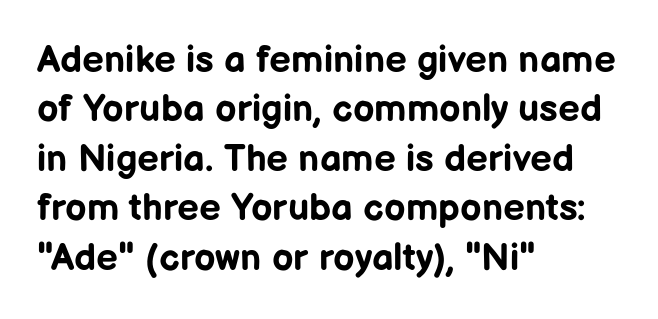
The image shows 38 px bold sans-serif type, upright; set left-aligned, normal line spacing (1.3x), normal letter spacing, not underlined; low stroke contrast and a medium x-height.
